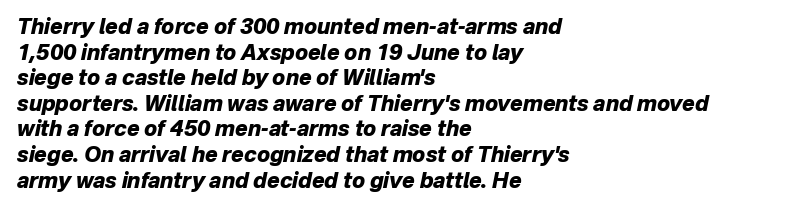
The image shows 21 px bold type, italic (leaning right); set left-aligned, line spacing 1.22x, normal letter spacing, not underlined.
